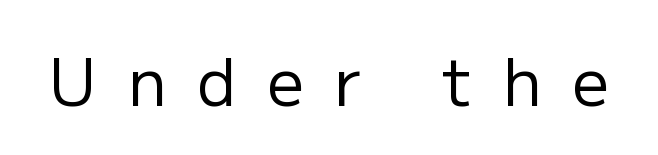
The passage shown is typed in a proportional face where columns would drift. Characters follow at a spacing far wider than the type designer built in. In terms of posture, this sample is upright. To sum up the face: it is a sans, with no serifs. The string is rendered with underlining switched off. Is the stroke heavy? The answer is a plain regular-or-lighter.
